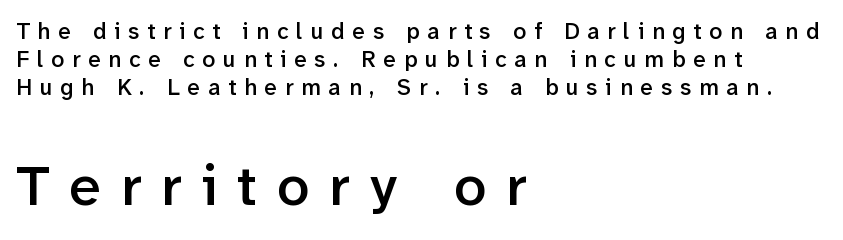
{"serif": "no", "italic": "no", "bold": "semi", "weight": "semibold", "width": "normal", "stroke_contrast": "low", "x_height": "medium", "monospaced": "no", "underline": "no", "align": "left", "line_spacing_ratio": 1.22, "letter_spacing": "wide", "letter_spacing_em": 0.34, "larger_block": "second", "size_ratio": 2.52, "glyph_px": 58}
